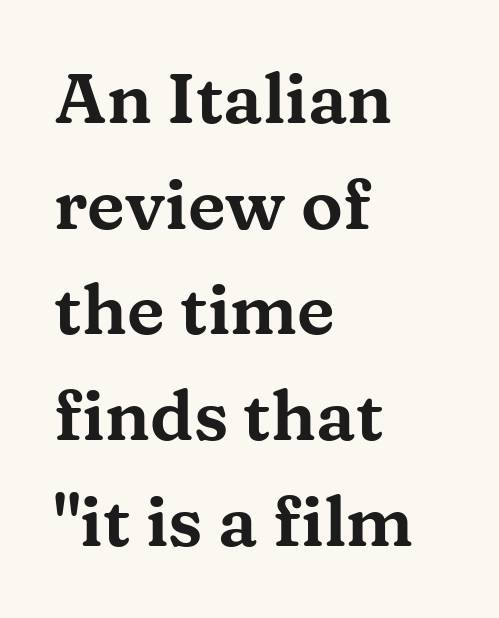
Q: Is the text italic (slanted)? A: No, it is upright.
Q: Is the typeface a serif or a sans-serif typeface? A: Serif.
Q: Is the text underlined? A: No.
Q: How is the paragraph aligned? A: Left-aligned.
Q: Is the spacing between letters normal or unusually wide? A: Normal.
Q: Is the spacing between lines tight, normal or loose? A: Normal.
Q: Width (condensed, normal, or wide)? A: Wide.
Q: Stroke contrast? A: Medium.
Q: x-height? A: Medium.
Q: Monospaced? A: No.
